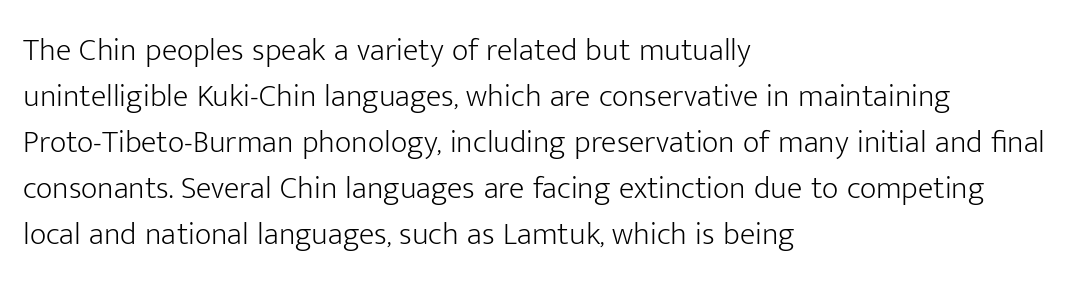
{"serif": "no", "italic": "no", "bold": "no", "weight": "light", "width": "normal", "stroke_contrast": "low", "x_height": "medium", "monospaced": "no", "underline": "no", "align": "left", "line_spacing": "normal", "line_spacing_ratio": 1.44, "letter_spacing": "normal", "letter_spacing_em": 0.0, "glyph_px": 32}
